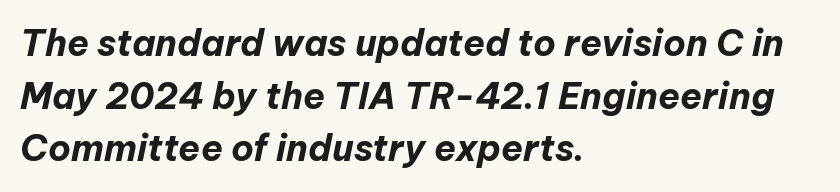
The image shows 36 px bold type, italic (leaning right); set left-aligned, normal line spacing (1.46x), normal letter spacing, not underlined; low stroke contrast and a medium x-height.
